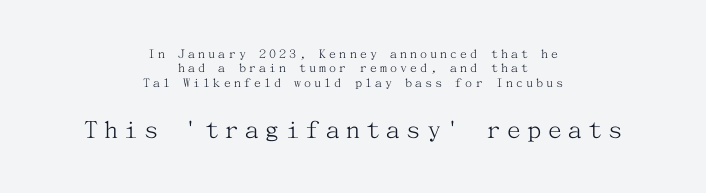
The image shows 28 px light serif type, upright; set centered, tight line spacing (1.03x), unusually wide letter spacing (+0.22 em), not underlined; the second (bottom) block is 2.0x larger; medium stroke contrast and a medium x-height.
